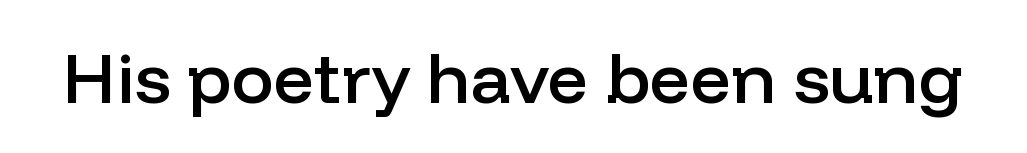
The image shows 71 px semibold sans-serif type, upright; set normal letter spacing, not underlined; low stroke contrast and a medium x-height.
